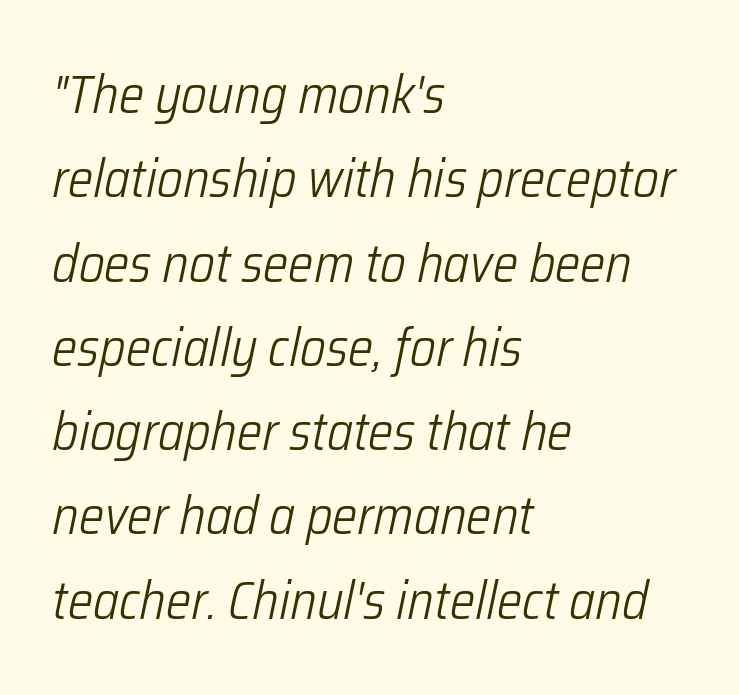
{"italic": "yes", "lean": "right", "slant_degrees": 12, "bold": "no", "weight": "light", "width": "condensed", "stroke_contrast": "low", "x_height": "medium", "monospaced": "no", "underline": "no", "align": "left", "line_spacing": "normal", "line_spacing_ratio": 1.59, "letter_spacing": "normal", "letter_spacing_em": 0.0, "glyph_px": 53}
